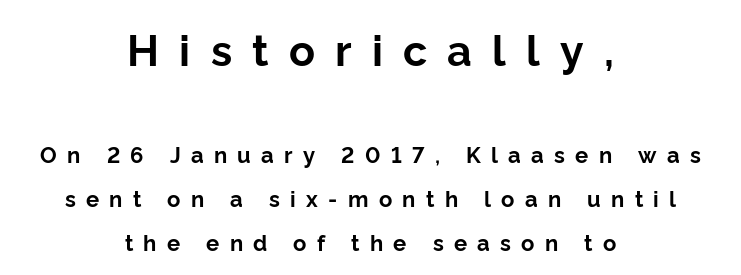
The image shows 43 px bold sans-serif type, upright; set centered, loose line spacing (2.01x), unusually wide letter spacing (+0.47 em), not underlined; the first (top) block is 1.95x larger; low stroke contrast and a medium x-height.
